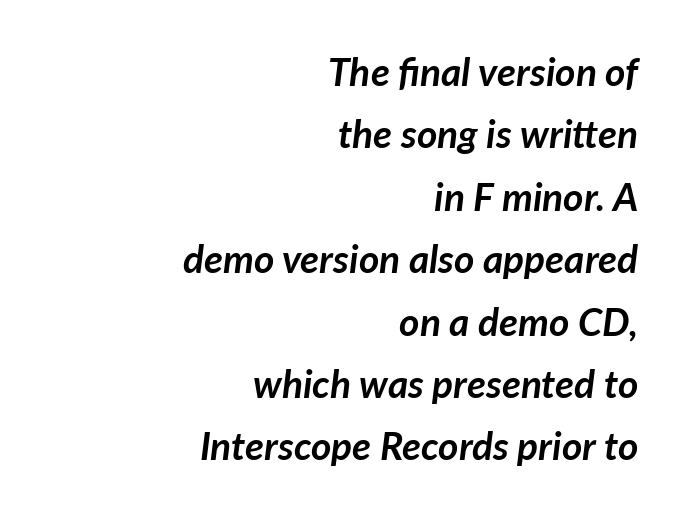
The letterforms sit shoulder to shoulder at normal distance. These lines are rendered in a variable-pitch font. Typographic density is high because the face is bold. The rows are spaced the way most documents space them.
